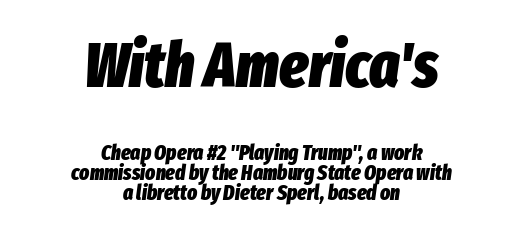
{"italic": "yes", "lean": "right", "slant_degrees": 8, "bold": "yes", "weight": "heavy", "width": "condensed", "stroke_contrast": "low", "x_height": "medium", "monospaced": "no", "underline": "no", "align": "center", "line_spacing": "tight", "line_spacing_ratio": 0.97, "letter_spacing": "normal", "letter_spacing_em": 0.0, "larger_block": "first", "size_ratio": 3.0, "glyph_px": 63}
